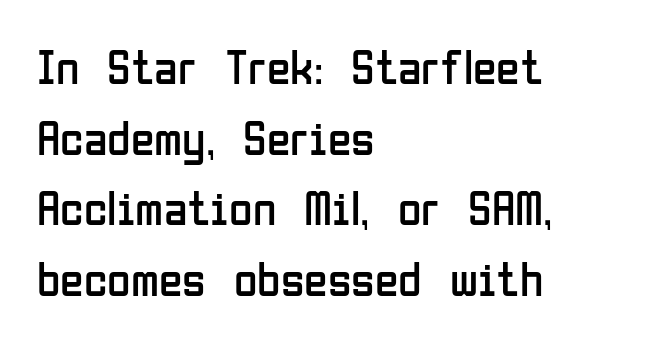
The typesetting does not lean heavy: it is not bold. The zone under the glyphs is completely vacant. A normal amount of white space separates one row of letters from the next. Here the designer chose a conventional face with non-uniform glyph widths. Compared with a centered layout, this one pins lines to the left instead.
